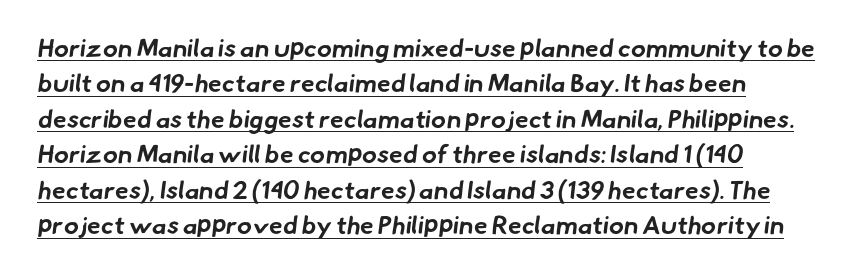
The image shows 25 px bold type; set normal line spacing (1.42x), normal letter spacing, underlined.
